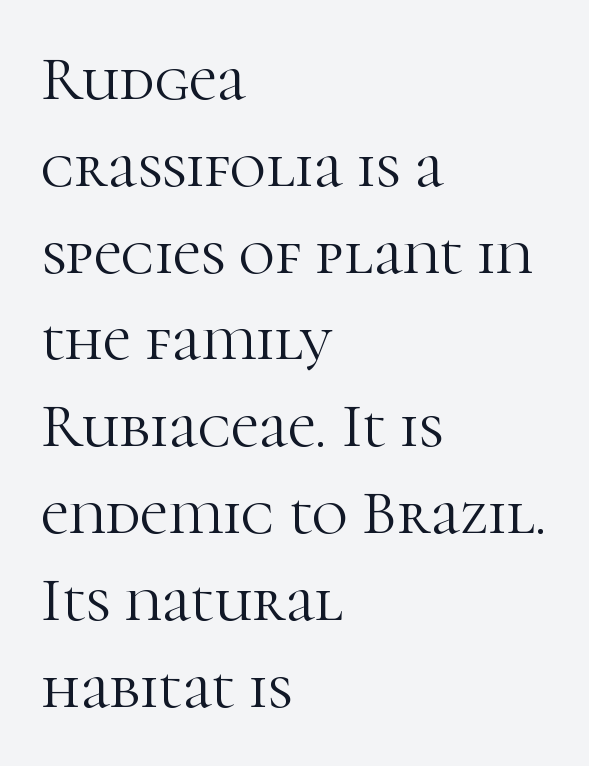
The passage shown is not underscored anywhere. Regarding serifs, this sample has them. A typesetter would call this proportional, since set widths differ per character. Bold? No — there's no thickening of the strokes.
